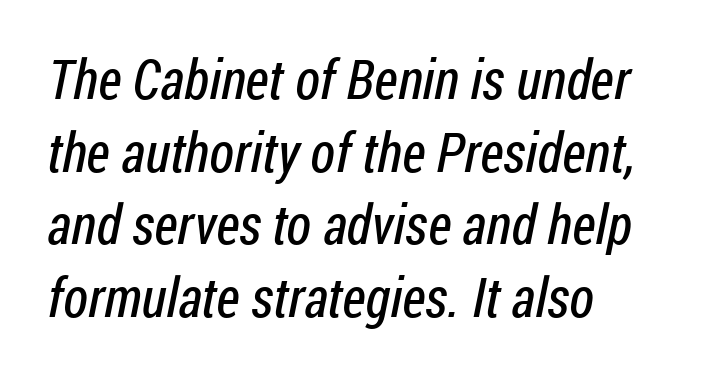
These lines are rendered in a variable-pitch font. Words float on clear page, feet unadorned. Summary of vertical rhythm: regular, with standard interline spacing. Observe the ordinary spacing: letters are neighbours, not strangers. Vertical stems look standard width or narrower in stroke. The rendering anchors every line to the left-hand side.
